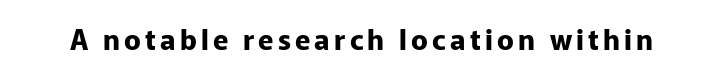
{"serif": "no", "italic": "no", "bold": "yes", "weight": "bold", "width": "normal", "stroke_contrast": "low", "x_height": "medium", "monospaced": "no", "underline": "no", "glyph_px": 28}
